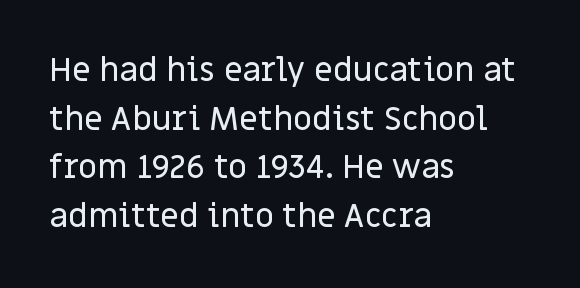
Q: Is the text italic (slanted)? A: No, it is upright.
Q: Is the typeface a serif or a sans-serif typeface? A: Sans-serif.
Q: Is the text underlined? A: No.
Q: How is the paragraph aligned? A: Left-aligned.
Q: Is the spacing between letters normal or unusually wide? A: Normal.
Q: Is the spacing between lines tight, normal or loose? A: Normal.
Q: Width (condensed, normal, or wide)? A: Normal.
Q: Stroke contrast? A: Low.
Q: x-height? A: Large.
Q: Monospaced? A: No.
